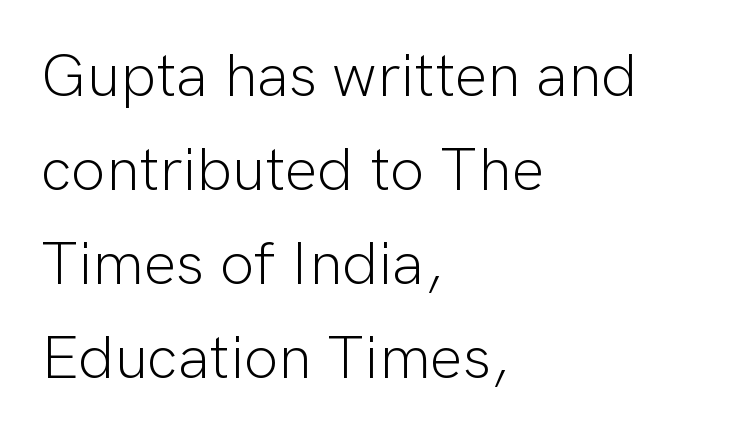
Every character sits straight up, as roman type does. Letters rest on an invisible, unmarked baseline. A normal amount of white space separates one row of letters from the next. The font sits on the lighter half of the weight spectrum, regular included. Spacing between characters is what you'd get straight out of the box. A typesetter would label this face a sans.
